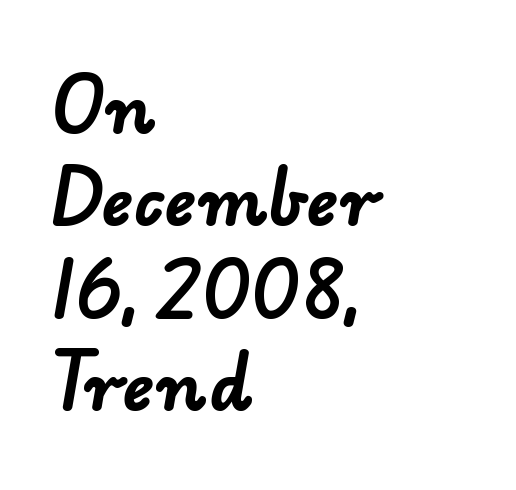
Typographically, this falls in the sans-serif category. The compositor pushed each line to the left boundary. Looks like regular typesetting: each glyph gets only the width it needs. The typesetting leans heavy: a genuine bold.
